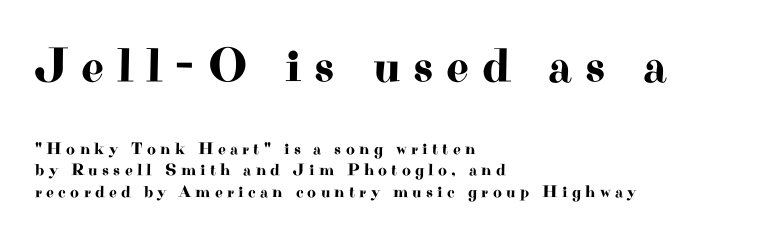
Students, note that the glyphs here are deliberately spaced far apart. One-word summary of the alignment: left. Posture: upright roman. Reading down the column, the eye jumps a familiar distance to each next line.
